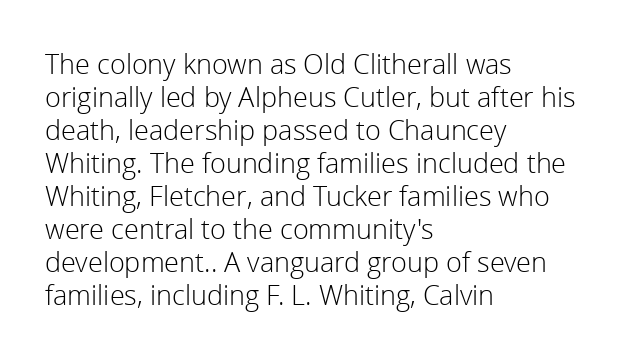
Q: Is the text bold? A: No.
Q: Is the text italic (slanted)? A: No, it is upright.
Q: Is the text underlined? A: No.
Q: How is the paragraph aligned? A: Left-aligned.
Q: Is the spacing between letters normal or unusually wide? A: Normal.
